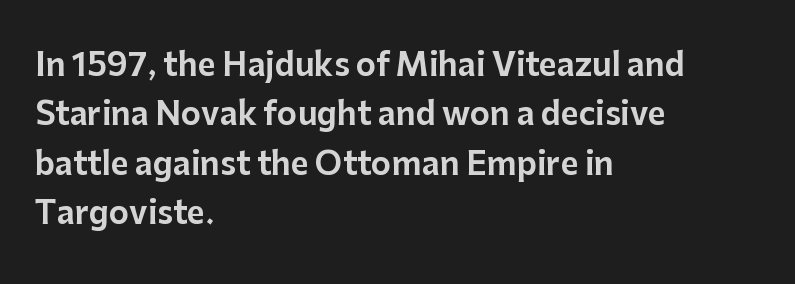
Q: Is the text italic (slanted)? A: No, it is upright.
Q: Is the typeface a serif or a sans-serif typeface? A: Sans-serif.
Q: Is the text underlined? A: No.
Q: How is the paragraph aligned? A: Left-aligned.
Q: Is the spacing between letters normal or unusually wide? A: Normal.
Q: Is the spacing between lines tight, normal or loose? A: Normal.
Q: Width (condensed, normal, or wide)? A: Normal.
Q: Stroke contrast? A: Low.
Q: x-height? A: Medium.
Q: Monospaced? A: No.
